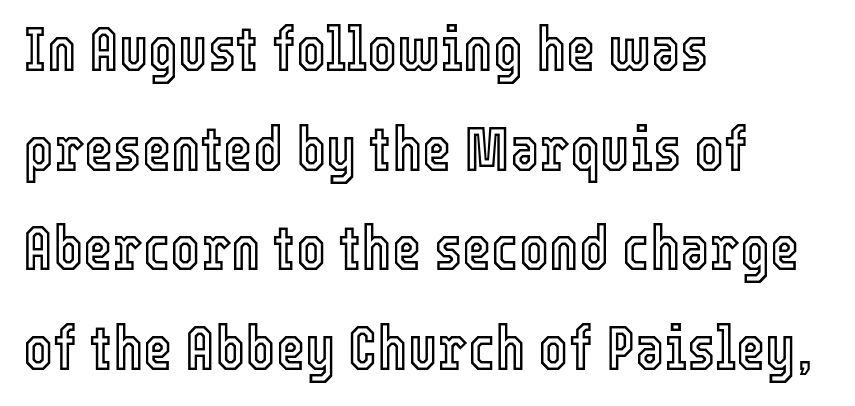
Q: Is the text italic (slanted)? A: No, it is upright.
Q: Is the text underlined? A: No.
Q: How is the paragraph aligned? A: Left-aligned.
Q: Is the spacing between letters normal or unusually wide? A: Normal.
Q: Is the spacing between lines tight, normal or loose? A: Normal.
Q: Width (condensed, normal, or wide)? A: Condensed.
Q: x-height? A: Medium.
Q: Monospaced? A: No.
